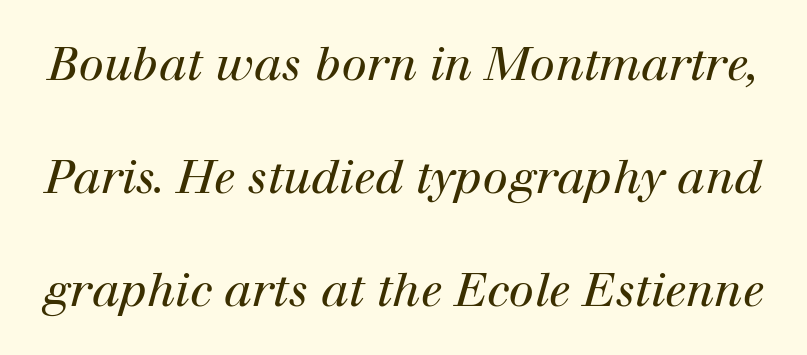
{"serif": "yes", "italic": "yes", "lean": "right", "slant_degrees": 12, "bold": "no", "weight": "regular", "width": "normal", "stroke_contrast": "high", "x_height": "medium", "monospaced": "no", "underline": "no", "line_spacing": "loose", "line_spacing_ratio": 2.46, "letter_spacing": "normal", "letter_spacing_em": 0.0, "glyph_px": 46}
